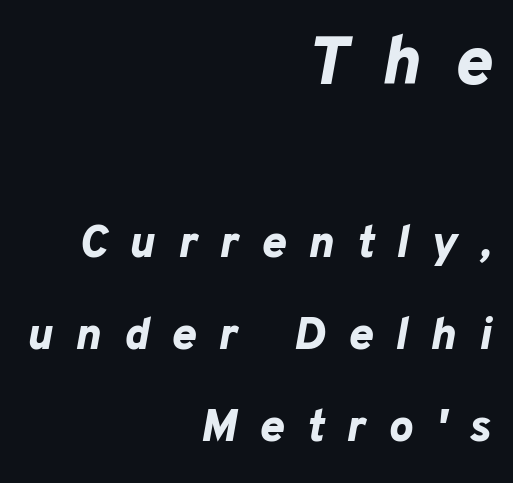
Emphasis-style slanted type is in use. Vertical spacing — loose. The specimen omits any rule beneath the text block's lines. The rendering uses natural spacing where letterforms have individual widths. Line ends are locked; line starts wander.
